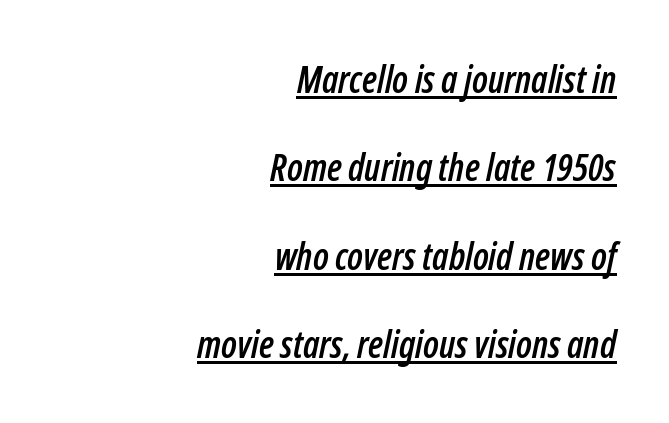
Q: Is the text italic (slanted)? A: Yes, it leans right by about 12 degrees.
Q: Is the text underlined? A: Yes.
Q: How is the paragraph aligned? A: Right-aligned.
Q: Is the spacing between letters normal or unusually wide? A: Normal.
Q: Is the spacing between lines tight, normal or loose? A: Loose.
Q: Width (condensed, normal, or wide)? A: Condensed.
Q: Stroke contrast? A: Low.
Q: x-height? A: Medium.
Q: Monospaced? A: No.
